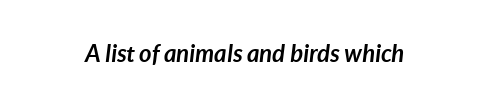
{"italic": "yes", "lean": "right", "slant_degrees": 7, "bold": "yes", "underline": "no", "letter_spacing": "normal", "letter_spacing_em": 0.0, "glyph_px": 24}
